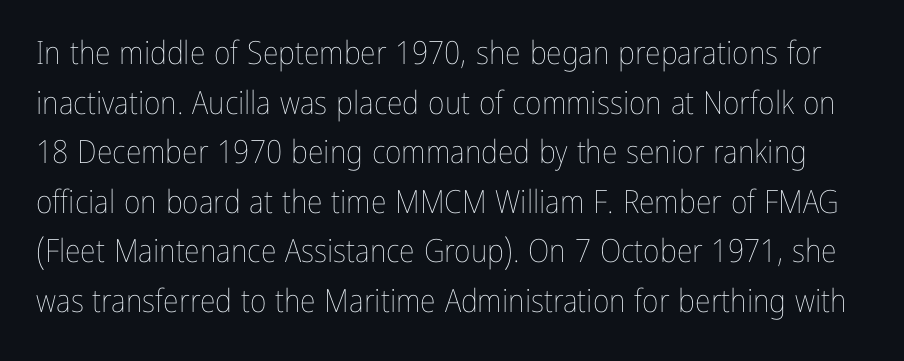
Each row of text sits above clean, open space. Is this a fixed-width face? No — the glyphs have proportional, varying widths. Letter spacing: default. Weight: not bold — regular or lighter. Leading matches the norm, producing a regular column. Does the lettering tilt? It doesn't — this is upright.
